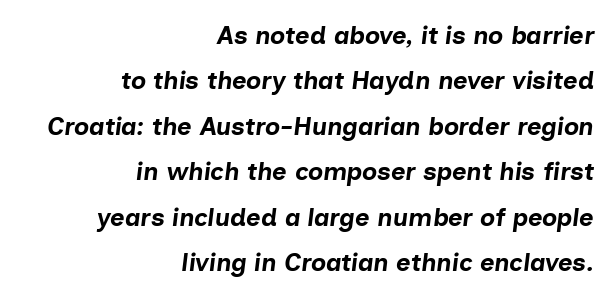
The image shows 25 px bold type, italic (leaning right); set right-aligned, line spacing 1.82x, normal letter spacing, not underlined.
